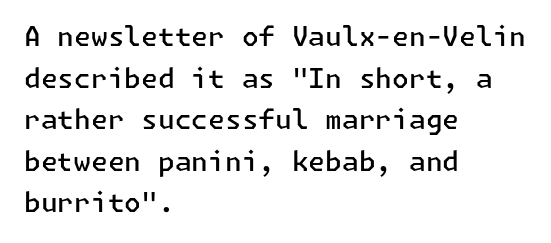
Q: Is the text bold? A: Semi-bold.
Q: Is the text italic (slanted)? A: No, it is upright.
Q: Is the text underlined? A: No.
Q: How is the paragraph aligned? A: Left-aligned.
Q: Is the spacing between letters normal or unusually wide? A: Normal.
Q: Is the spacing between lines tight, normal or loose? A: Normal.
